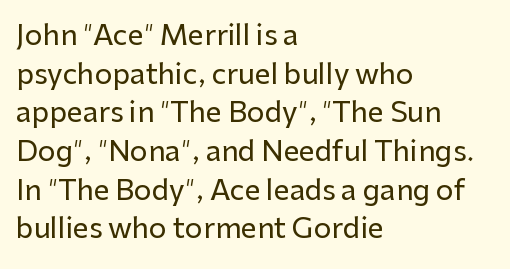
{"serif": "no", "italic": "no", "width": "normal", "stroke_contrast": "low", "x_height": "medium", "monospaced": "no", "underline": "no", "align": "left", "line_spacing": "normal", "line_spacing_ratio": 1.38, "letter_spacing": "normal", "letter_spacing_em": 0.0, "glyph_px": 28}
